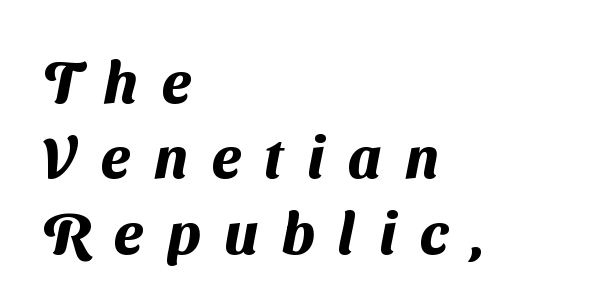
The image shows 58 px heavy sans-serif type; set left-aligned, normal line spacing (1.3x), unusually wide letter spacing (+0.41 em), not underlined; medium stroke contrast and a medium x-height.
